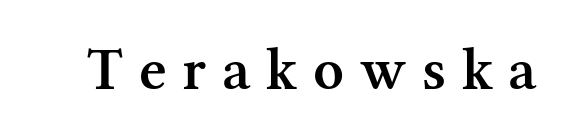
Q: Is the text bold? A: Semi-bold.
Q: Is the text italic (slanted)? A: No, it is upright.
Q: Is the typeface a serif or a sans-serif typeface? A: Serif.
Q: Is the text underlined? A: No.
Q: Is the spacing between letters normal or unusually wide? A: Unusually wide.
Q: Width (condensed, normal, or wide)? A: Normal.
Q: Stroke contrast? A: Medium.
Q: x-height? A: Medium.
Q: Monospaced? A: No.
